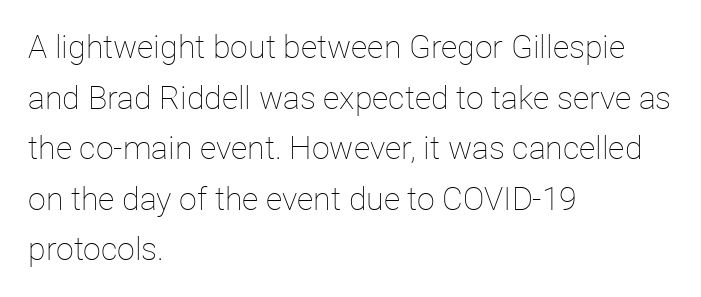
The image shows 32 px thin type, upright; set left-aligned, normal line spacing (1.58x), normal letter spacing, not underlined; low stroke contrast and a medium x-height.
